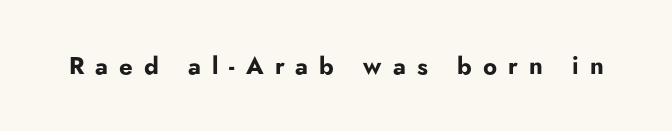
The image shows 24 px bold type, upright; set unusually wide letter spacing (+0.46 em), not underlined.
